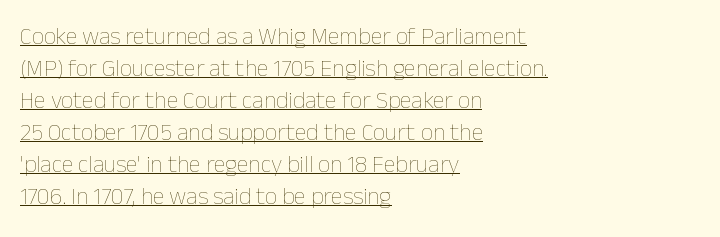
{"italic": "no", "bold": "no", "underline": "yes", "align": "left", "line_spacing": "normal", "line_spacing_ratio": 1.33, "letter_spacing": "normal", "letter_spacing_em": 0.0, "glyph_px": 24}
